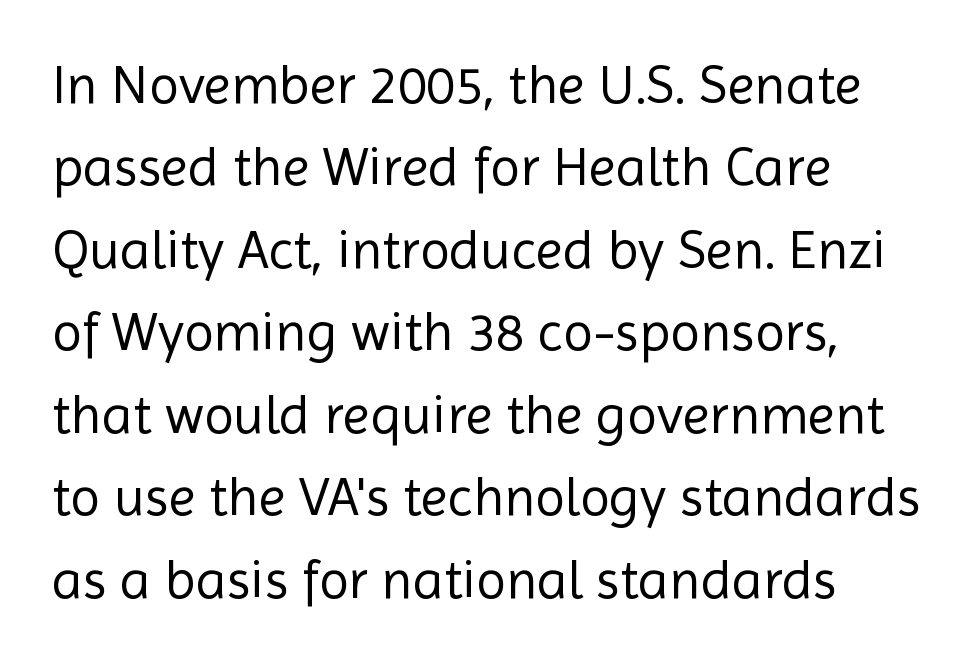
Q: Is the text bold? A: No.
Q: Is the text italic (slanted)? A: No, it is upright.
Q: Is the typeface a serif or a sans-serif typeface? A: Sans-serif.
Q: Is the text underlined? A: No.
Q: How is the paragraph aligned? A: Left-aligned.
Q: Is the spacing between letters normal or unusually wide? A: Normal.
Q: Is the spacing between lines tight, normal or loose? A: Normal.
Q: Width (condensed, normal, or wide)? A: Normal.
Q: x-height? A: Medium.
Q: Monospaced? A: No.
